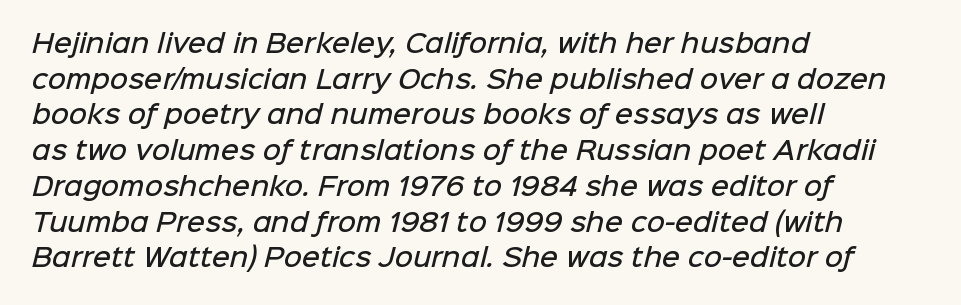
Bold? Not quite — semibold, heavier than regular but stopping short. Quick note: interline space is typical. The lines are quadded left. Tracking here is standard; glyphs follow each other at the usual distance. Glance below the letters and you will spot only blank space.
